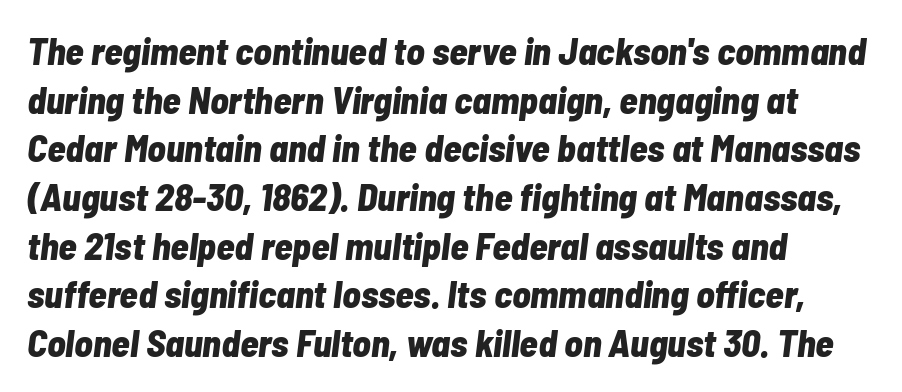
{"italic": "yes", "lean": "right", "slant_degrees": 7, "bold": "yes", "weight": "bold", "width": "condensed", "stroke_contrast": "low", "x_height": "medium", "monospaced": "no", "underline": "no", "align": "left", "line_spacing": "normal", "line_spacing_ratio": 1.28, "letter_spacing": "normal", "letter_spacing_em": 0.0, "glyph_px": 38}
